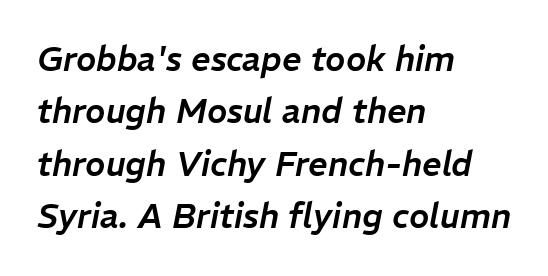
{"italic": "yes", "lean": "right", "slant_degrees": 11, "width": "normal", "stroke_contrast": "low", "x_height": "medium", "monospaced": "no", "underline": "no", "align": "left", "line_spacing": "normal", "line_spacing_ratio": 1.54, "letter_spacing": "normal", "letter_spacing_em": 0.0, "glyph_px": 34}
